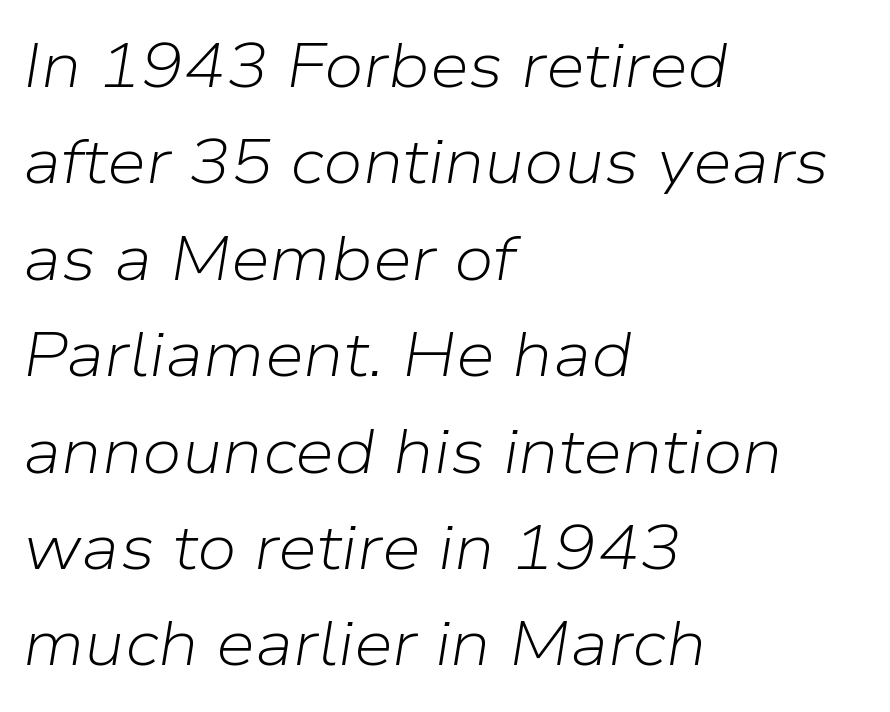
{"italic": "yes", "lean": "right", "slant_degrees": 9, "bold": "no", "weight": "light", "width": "normal", "stroke_contrast": "low", "x_height": "medium", "monospaced": "no", "underline": "no", "align": "left", "line_spacing": "normal", "line_spacing_ratio": 1.53, "letter_spacing": "normal", "letter_spacing_em": 0.0, "glyph_px": 63}
